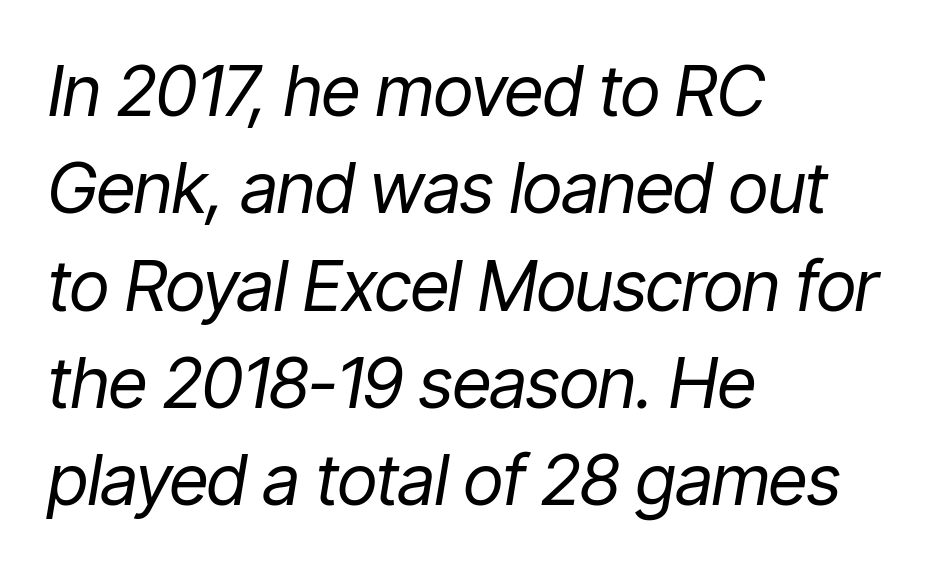
{"italic": "yes", "lean": "right", "slant_degrees": 9, "bold": "no", "weight": "regular", "width": "condensed", "stroke_contrast": "low", "x_height": "medium", "monospaced": "no", "underline": "no", "align": "left", "line_spacing": "normal", "line_spacing_ratio": 1.39, "letter_spacing": "normal", "letter_spacing_em": 0.0, "glyph_px": 70}
